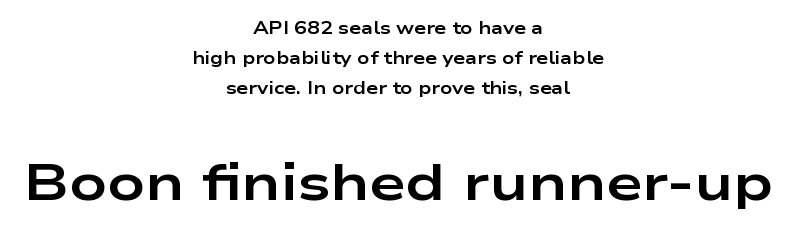
Q: Is the text bold? A: Yes.
Q: Is the text italic (slanted)? A: No, it is upright.
Q: Is the typeface a serif or a sans-serif typeface? A: Sans-serif.
Q: Is the text underlined? A: No.
Q: How is the paragraph aligned? A: Centered.
Q: Is the spacing between letters normal or unusually wide? A: Normal.
Q: Which block of text is set in a larger size, the first (top) or the second (bottom)? A: The second (bottom) one.
Q: Width (condensed, normal, or wide)? A: Wide.
Q: Stroke contrast? A: Low.
Q: x-height? A: Medium.
Q: Monospaced? A: No.
